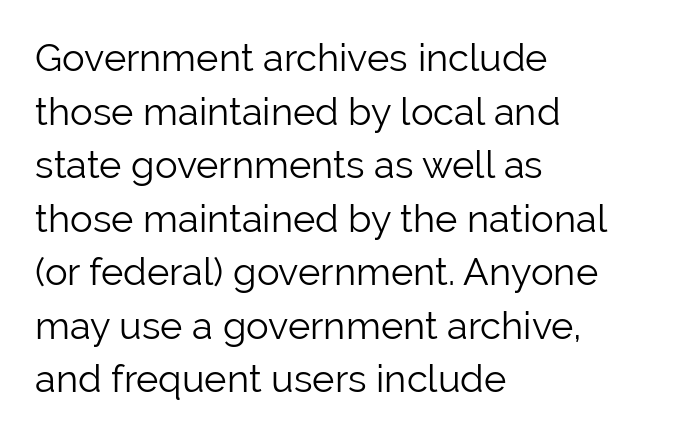
{"serif": "no", "italic": "no", "bold": "no", "weight": "light", "width": "normal", "stroke_contrast": "low", "x_height": "medium", "monospaced": "no", "underline": "no", "align": "left", "line_spacing": "normal", "line_spacing_ratio": 1.41, "letter_spacing": "normal", "letter_spacing_em": 0.0, "glyph_px": 38}
